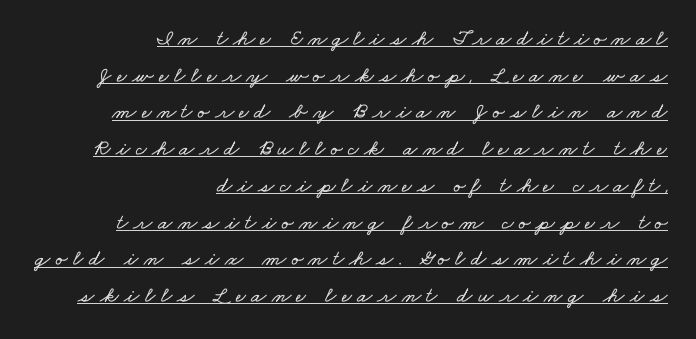
Q: Is the text underlined? A: Yes.
Q: How is the paragraph aligned? A: Right-aligned.
Q: Is the spacing between letters normal or unusually wide? A: Unusually wide.
Q: Is the spacing between lines tight, normal or loose? A: Normal.
